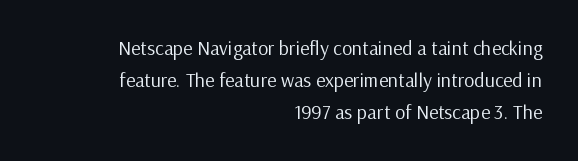
{"italic": "no", "bold": "no", "underline": "no", "align": "right", "line_spacing": "normal", "line_spacing_ratio": 1.6, "letter_spacing": "normal", "letter_spacing_em": 0.0, "glyph_px": 20}
